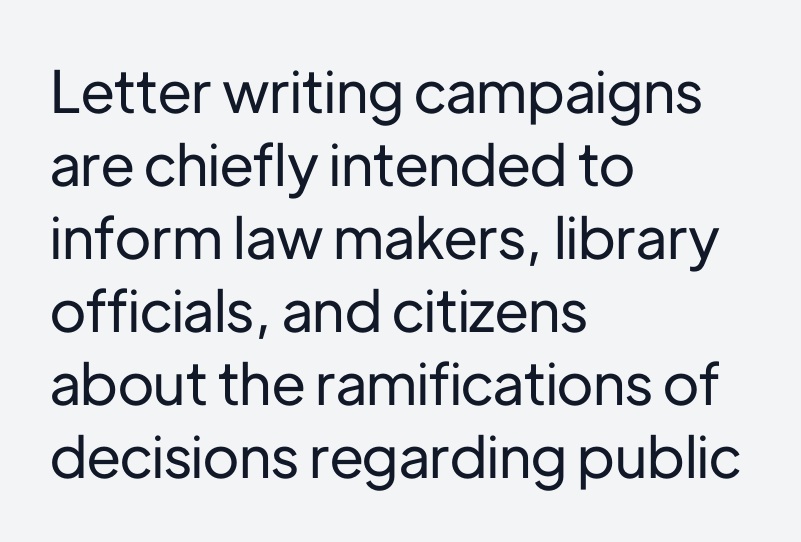
The glyphs are unaccompanied by any horizontal stroke below them. The rendering uses natural spacing where letterforms have individual widths. In terms of letterform style, serifs are entirely absent. Tall strokes in this sample are plumb rather than angled. You could call the tracking neutral — neither tight nor loose. Compared with typical paragraphs, the rows here are spaced about the same.
